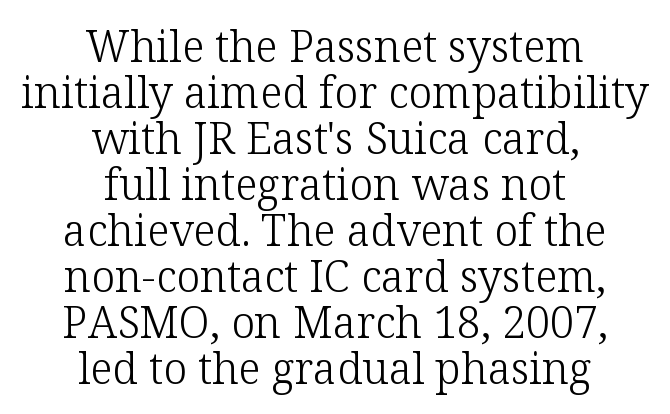
{"serif": "yes", "italic": "no", "bold": "no", "weight": "light", "width": "normal", "stroke_contrast": "low", "x_height": "medium", "monospaced": "no", "underline": "no", "align": "center", "line_spacing": "tight", "line_spacing_ratio": 1.07, "letter_spacing": "normal", "letter_spacing_em": 0.0, "glyph_px": 43}
